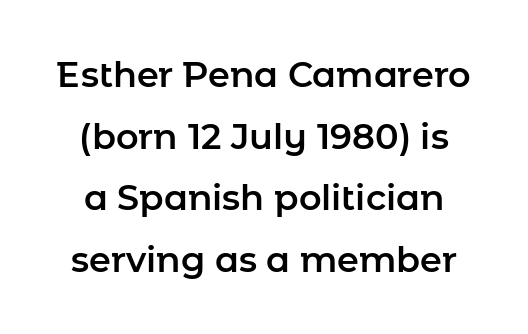
Q: Is the text italic (slanted)? A: No, it is upright.
Q: Is the typeface a serif or a sans-serif typeface? A: Sans-serif.
Q: Is the text underlined? A: No.
Q: Is the spacing between letters normal or unusually wide? A: Normal.
Q: Width (condensed, normal, or wide)? A: Normal.
Q: Stroke contrast? A: Low.
Q: x-height? A: Medium.
Q: Monospaced? A: No.
